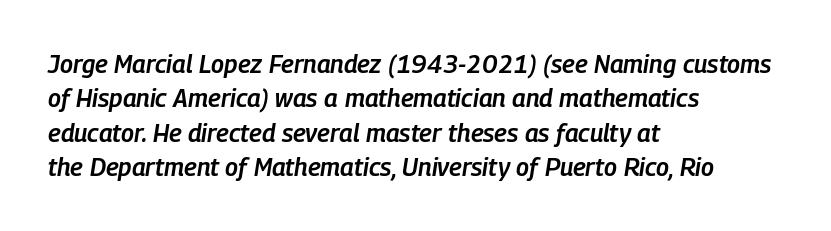
Leading: standard. The compositor pushed each line to the left boundary. The text carries the slant typical of an italic or oblique font. I'd describe the lettering as semibold — firm but not a full bold. Compared with typical body copy, the letter spacing here is the same. The zone under the glyphs is completely vacant.
